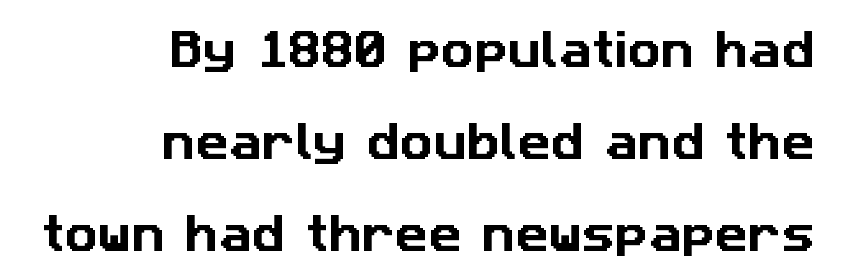
{"serif": "no", "width": "normal", "stroke_contrast": "low", "x_height": "medium", "monospaced": "no", "underline": "no", "align": "right", "line_spacing": "loose", "line_spacing_ratio": 2.24, "letter_spacing": "normal", "letter_spacing_em": 0.0, "glyph_px": 41}
